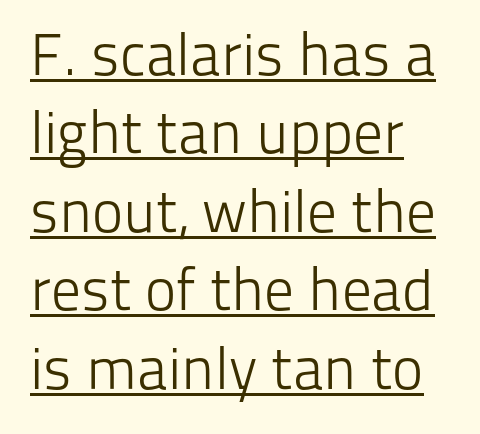
The image shows 59 px light sans-serif type, upright; set left-aligned, normal line spacing (1.33x), normal letter spacing, underlined; low stroke contrast and a medium x-height.
